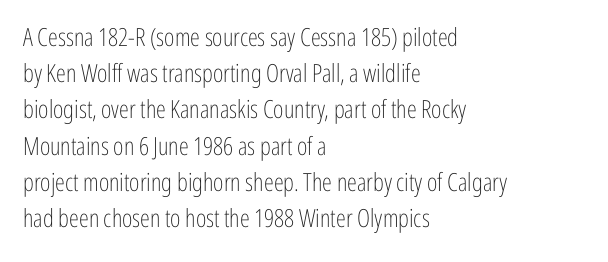
The image shows 25 px text type, upright; set left-aligned, normal line spacing (1.45x), normal letter spacing, not underlined.
